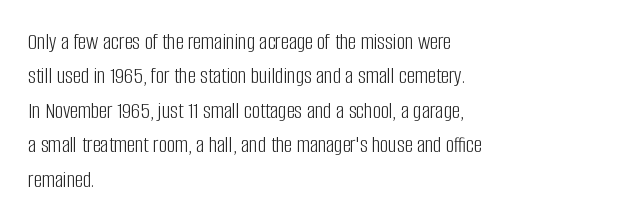
{"italic": "no", "bold": "no", "underline": "no", "align": "left", "line_spacing": "normal", "line_spacing_ratio": 1.5, "letter_spacing": "normal", "letter_spacing_em": 0.0, "glyph_px": 23}
